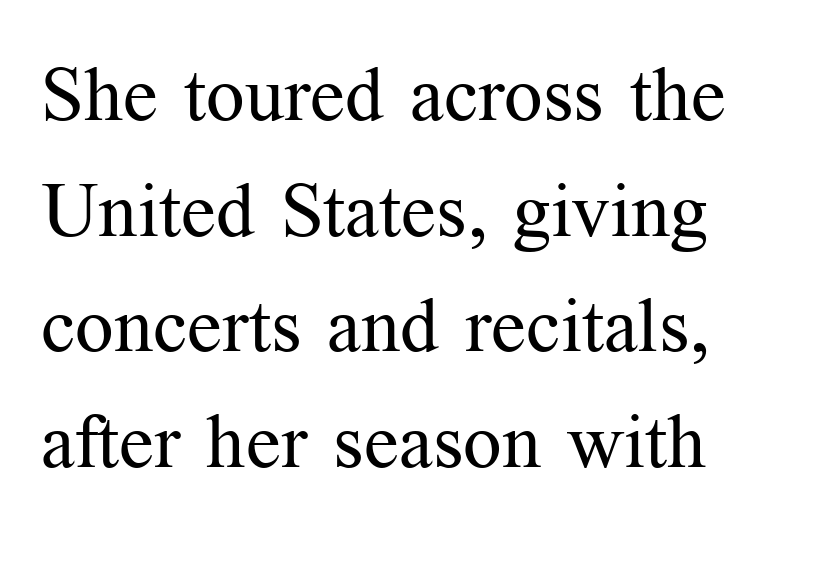
Q: Is the text bold? A: No.
Q: Is the text italic (slanted)? A: No, it is upright.
Q: Is the typeface a serif or a sans-serif typeface? A: Serif.
Q: Is the text underlined? A: No.
Q: How is the paragraph aligned? A: Left-aligned.
Q: Is the spacing between letters normal or unusually wide? A: Normal.
Q: Is the spacing between lines tight, normal or loose? A: Normal.
Q: Width (condensed, normal, or wide)? A: Normal.
Q: Stroke contrast? A: Medium.
Q: x-height? A: Medium.
Q: Monospaced? A: No.
